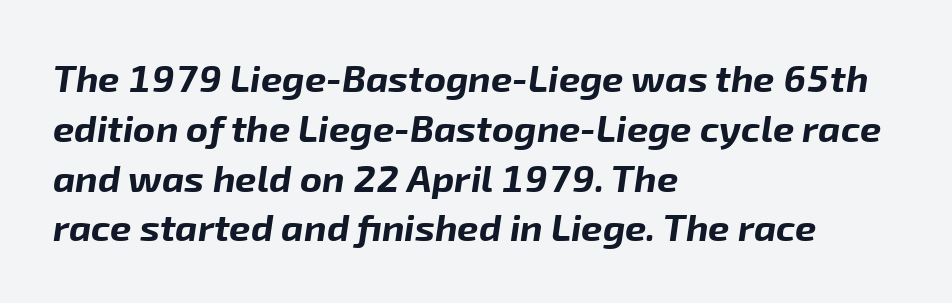
The rag falls on the right side of this text block. The whole block is typeset with a tilt. Evenly set lines give the paragraph a standard silhouette. Tracking value appears to be zero — textbook default spacing. Descenders are the only things crossing below the line.
